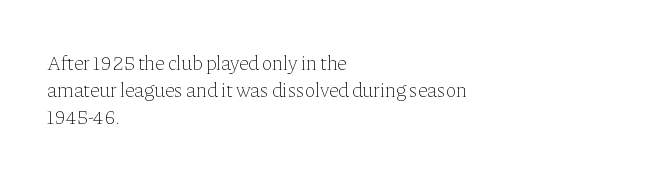
Q: Is the text bold? A: No.
Q: Is the text italic (slanted)? A: No, it is upright.
Q: Is the text underlined? A: No.
Q: How is the paragraph aligned? A: Left-aligned.
Q: Is the spacing between letters normal or unusually wide? A: Normal.
Q: Is the spacing between lines tight, normal or loose? A: Normal.
